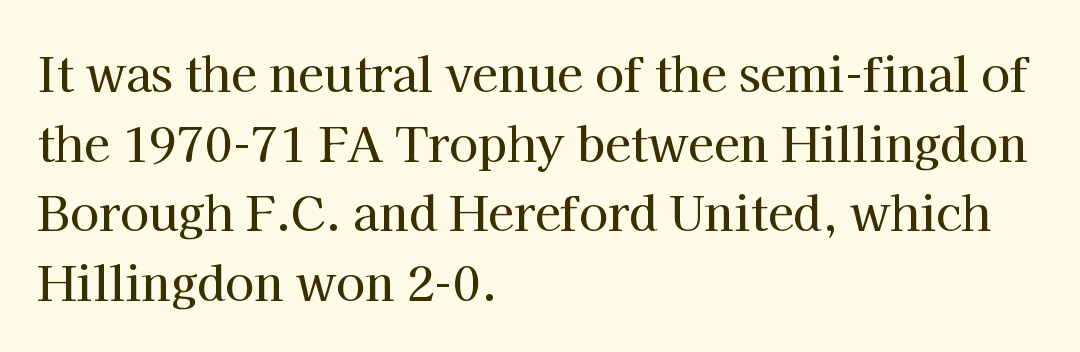
{"serif": "yes", "italic": "no", "width": "normal", "stroke_contrast": "high", "x_height": "medium", "monospaced": "no", "underline": "no", "align": "left", "line_spacing": "normal", "line_spacing_ratio": 1.48, "letter_spacing": "normal", "letter_spacing_em": 0.0, "glyph_px": 47}
